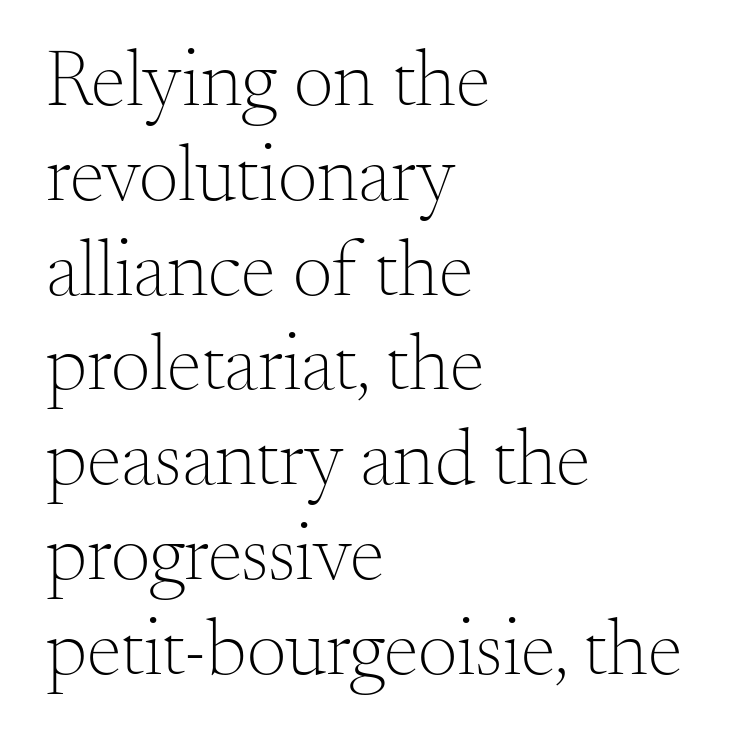
Compared with a centered layout, this one pins lines to the left instead. Style check: upright. Does the type have serifs? Yes, each stem ends in a small foot. Character widths vary here, with narrow letters taking less room than wide ones. This rendering leaves character spacing at its baseline value.
